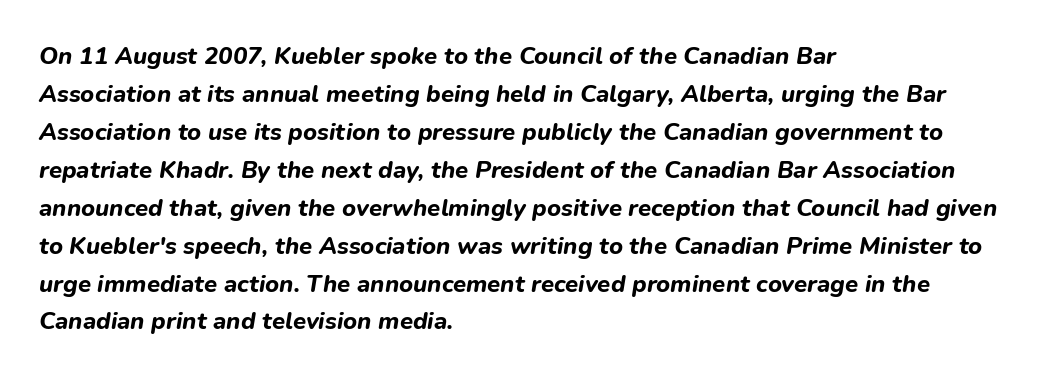
{"italic": "yes", "lean": "right", "slant_degrees": 9, "bold": "yes", "underline": "no", "align": "left", "line_spacing": "normal", "line_spacing_ratio": 1.58, "letter_spacing": "normal", "letter_spacing_em": 0.0, "glyph_px": 24}
